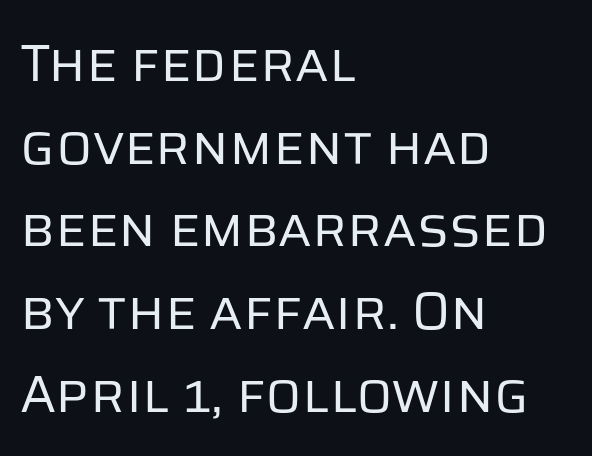
Nothing unusual about the tracking: characters are spaced as the font intends. A bare baseline throughout the passage. Regarding serifs, this sample does without them. Regarding leading, the lines here are spaced in the standard way.
